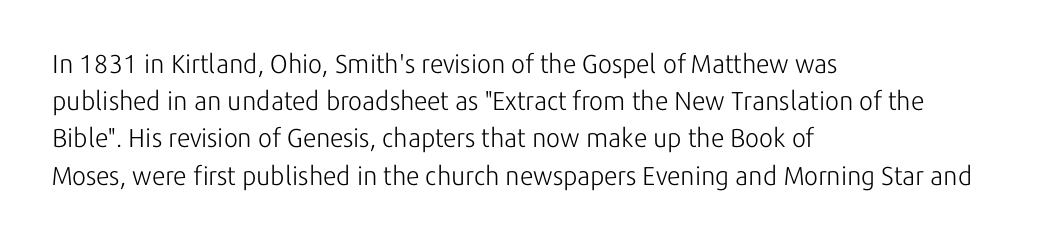
Q: Is the text bold? A: No.
Q: Is the text italic (slanted)? A: No, it is upright.
Q: Is the text underlined? A: No.
Q: How is the paragraph aligned? A: Left-aligned.
Q: Is the spacing between letters normal or unusually wide? A: Normal.
Q: Is the spacing between lines tight, normal or loose? A: Normal.
